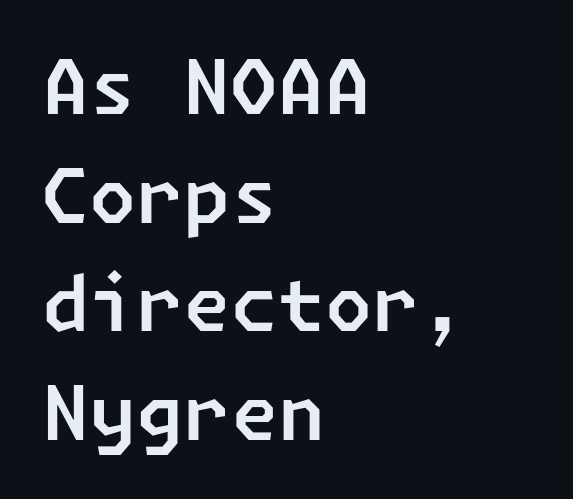
Regular leading. The rendering anchors every line to the left-hand side. Nobody drew a line under any word here. The text was rendered using a sans face with plain stroke endings.
